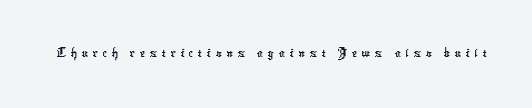
Varying glyph widths throughout — classic text-font behaviour. Classification — sans serif. Decoration check: the copy has no underline.
